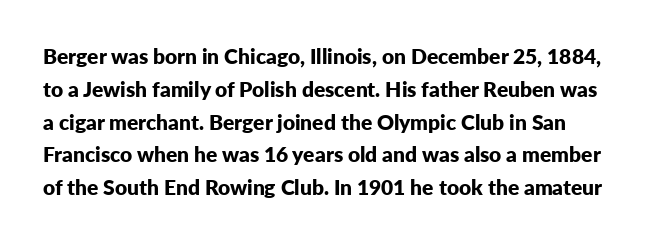
{"italic": "no", "bold": "yes", "underline": "no", "line_spacing": "normal", "line_spacing_ratio": 1.56, "letter_spacing": "normal", "letter_spacing_em": 0.0, "glyph_px": 21}
